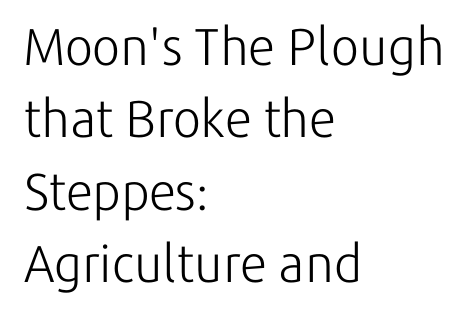
Q: Is the text bold? A: No.
Q: Is the text italic (slanted)? A: No, it is upright.
Q: Is the typeface a serif or a sans-serif typeface? A: Sans-serif.
Q: Is the text underlined? A: No.
Q: How is the paragraph aligned? A: Left-aligned.
Q: Is the spacing between letters normal or unusually wide? A: Normal.
Q: Is the spacing between lines tight, normal or loose? A: Normal.
Q: Width (condensed, normal, or wide)? A: Normal.
Q: Stroke contrast? A: Low.
Q: x-height? A: Medium.
Q: Monospaced? A: No.
